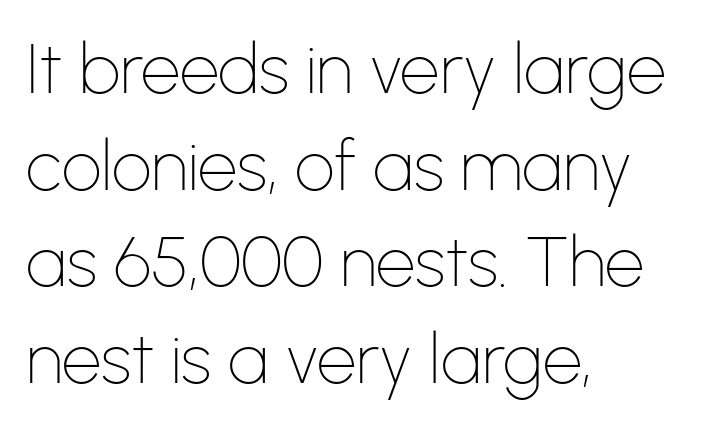
{"serif": "no", "italic": "no", "bold": "no", "weight": "thin", "width": "normal", "stroke_contrast": "low", "x_height": "medium", "monospaced": "no", "underline": "no", "align": "left", "line_spacing": "normal", "line_spacing_ratio": 1.38, "letter_spacing": "normal", "letter_spacing_em": 0.0, "glyph_px": 70}
